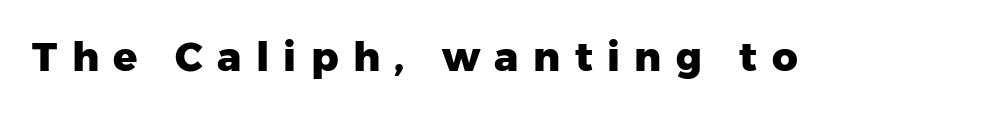
{"serif": "no", "italic": "no", "bold": "yes", "weight": "heavy", "width": "normal", "stroke_contrast": "low", "x_height": "medium", "monospaced": "no", "underline": "no", "letter_spacing": "wide", "letter_spacing_em": 0.36, "glyph_px": 40}
